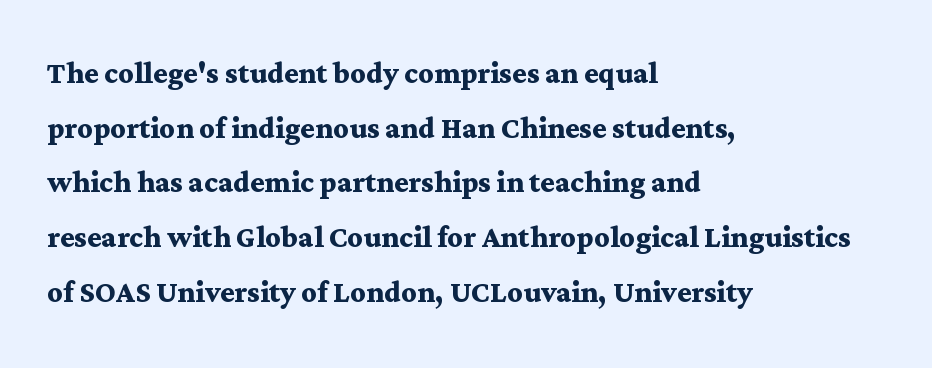
Q: Is the text bold? A: Yes.
Q: Is the text italic (slanted)? A: No, it is upright.
Q: Is the typeface a serif or a sans-serif typeface? A: Serif.
Q: Is the text underlined? A: No.
Q: How is the paragraph aligned? A: Left-aligned.
Q: Is the spacing between letters normal or unusually wide? A: Normal.
Q: Is the spacing between lines tight, normal or loose? A: Normal.
Q: Width (condensed, normal, or wide)? A: Wide.
Q: Stroke contrast? A: Medium.
Q: x-height? A: Medium.
Q: Monospaced? A: No.
